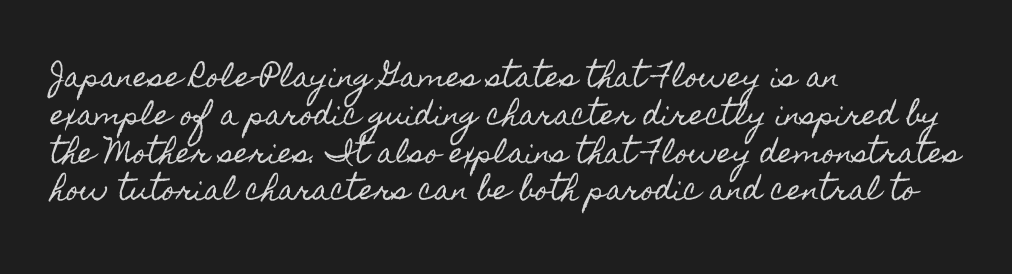
The ragged edge is on the right, which tells us the setting is flush left. Underline: absent. Does the leading feel generous? No, just average. The type is set solid horizontally, with unmodified tracking.
